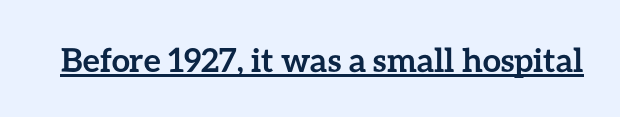
Q: Is the text bold? A: Yes.
Q: Is the text italic (slanted)? A: No, it is upright.
Q: Is the text underlined? A: Yes.
Q: Is the spacing between letters normal or unusually wide? A: Normal.
Q: Width (condensed, normal, or wide)? A: Normal.
Q: Stroke contrast? A: Low.
Q: x-height? A: Medium.
Q: Monospaced? A: No.
